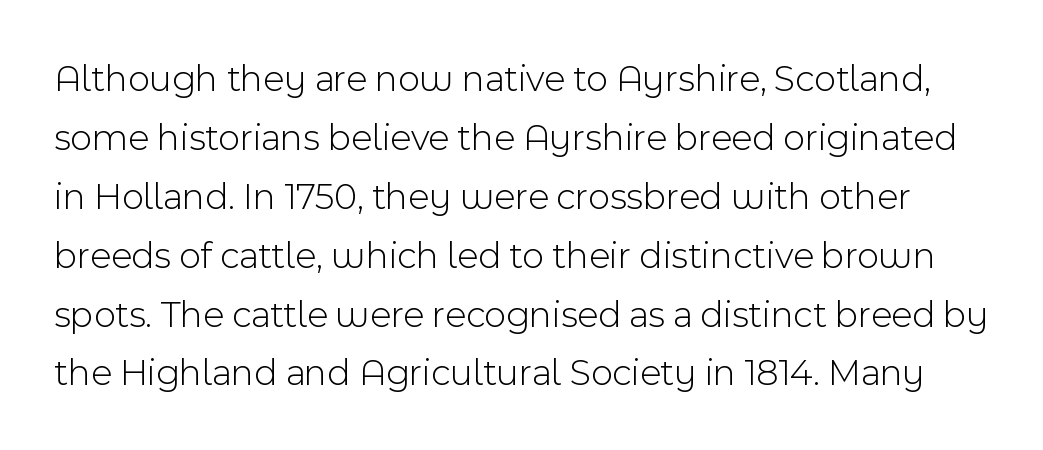
Q: Is the text bold? A: No.
Q: Is the text italic (slanted)? A: No, it is upright.
Q: Is the typeface a serif or a sans-serif typeface? A: Sans-serif.
Q: Is the text underlined? A: No.
Q: Is the spacing between letters normal or unusually wide? A: Normal.
Q: Is the spacing between lines tight, normal or loose? A: Normal.
Q: Width (condensed, normal, or wide)? A: Normal.
Q: x-height? A: Medium.
Q: Monospaced? A: No.
